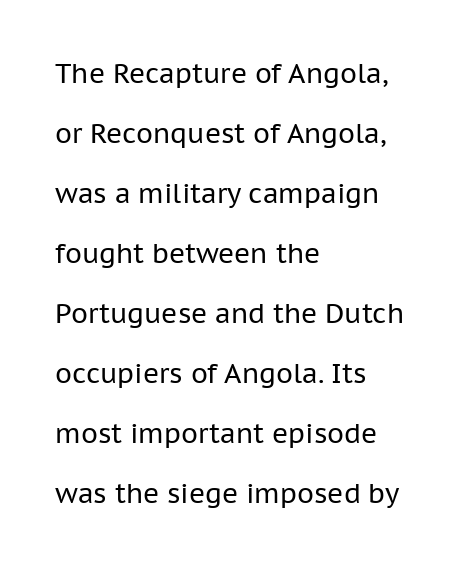
The image shows 27 px text type, upright; set left-aligned, loose line spacing (2.22x), normal letter spacing, not underlined.
